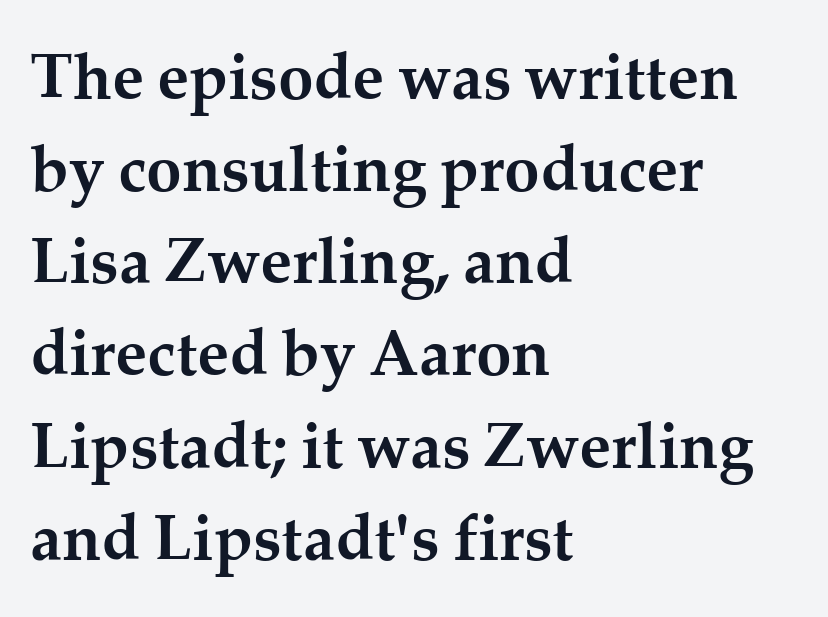
Q: Is the text bold? A: Yes.
Q: Is the text italic (slanted)? A: No, it is upright.
Q: Is the typeface a serif or a sans-serif typeface? A: Serif.
Q: Is the text underlined? A: No.
Q: How is the paragraph aligned? A: Left-aligned.
Q: Is the spacing between letters normal or unusually wide? A: Normal.
Q: Is the spacing between lines tight, normal or loose? A: Normal.
Q: Width (condensed, normal, or wide)? A: Normal.
Q: Stroke contrast? A: Medium.
Q: x-height? A: Medium.
Q: Monospaced? A: No.
